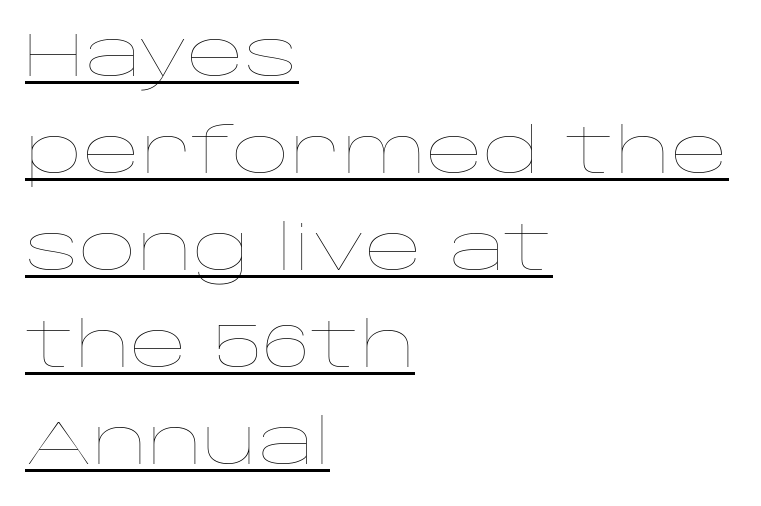
Short note: letters normally spaced. The paragraph has a hard left edge and a soft right edge. In terms of leading, this rendering sits right in the middle. Here the designer chose a conventional face with non-uniform glyph widths. The specimen includes a rule beneath the text block's lines.
